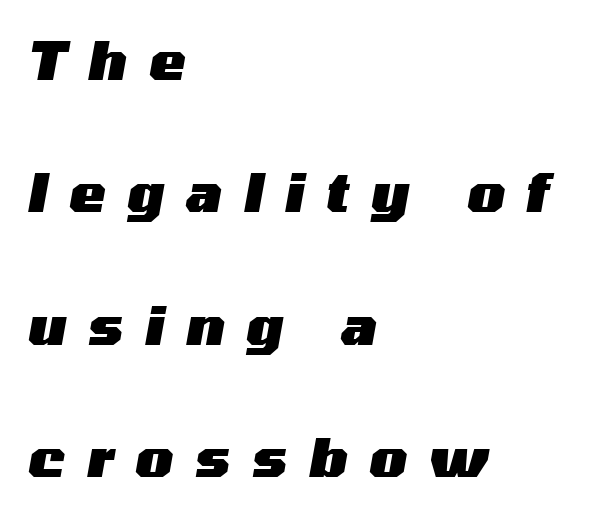
{"italic": "yes", "lean": "right", "slant_degrees": 10, "bold": "yes", "weight": "heavy", "width": "wide", "stroke_contrast": "medium", "x_height": "medium", "monospaced": "no", "underline": "no", "align": "left", "line_spacing": "loose", "line_spacing_ratio": 2.45, "letter_spacing": "wide", "letter_spacing_em": 0.41, "glyph_px": 54}
